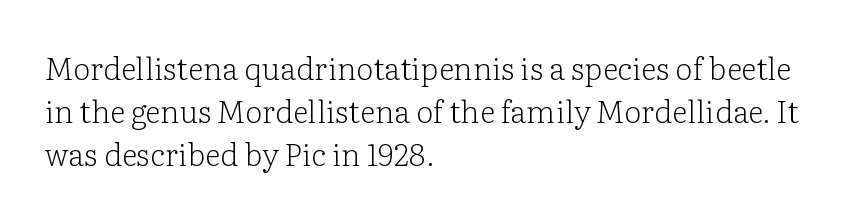
{"serif": "yes", "italic": "no", "bold": "no", "weight": "light", "width": "normal", "stroke_contrast": "low", "x_height": "medium", "monospaced": "no", "underline": "no", "align": "left", "line_spacing": "normal", "line_spacing_ratio": 1.38, "letter_spacing": "normal", "letter_spacing_em": 0.0, "glyph_px": 31}
